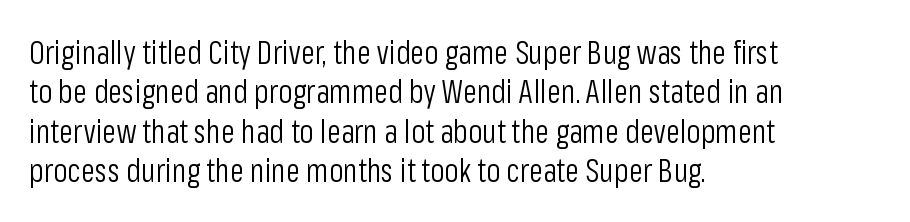
Q: Is the text bold? A: No.
Q: Is the text italic (slanted)? A: No, it is upright.
Q: Is the typeface a serif or a sans-serif typeface? A: Sans-serif.
Q: Is the text underlined? A: No.
Q: How is the paragraph aligned? A: Left-aligned.
Q: Is the spacing between letters normal or unusually wide? A: Normal.
Q: Width (condensed, normal, or wide)? A: Condensed.
Q: Stroke contrast? A: Low.
Q: x-height? A: Medium.
Q: Monospaced? A: No.
